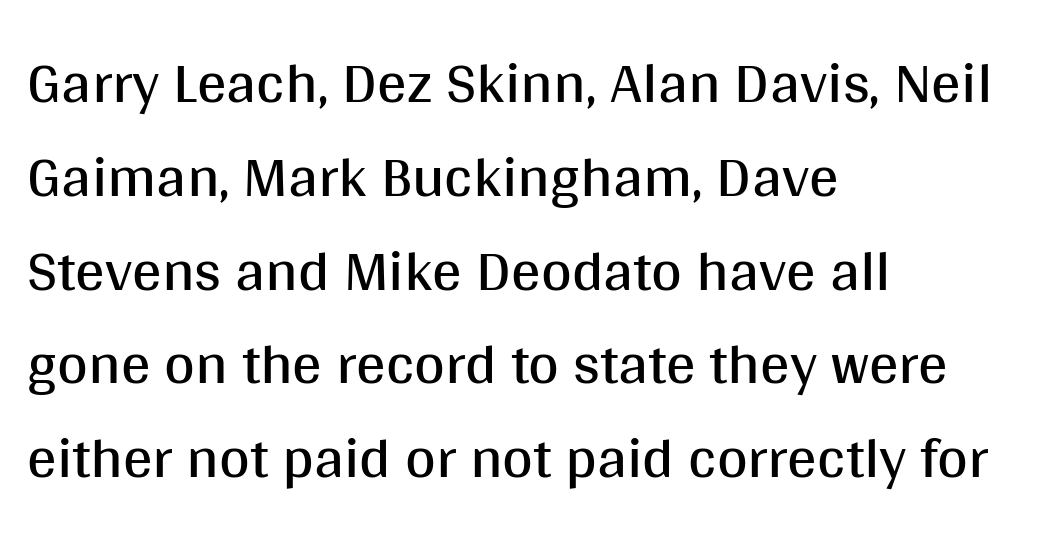
Q: Is the text bold? A: No.
Q: Is the text italic (slanted)? A: No, it is upright.
Q: Is the typeface a serif or a sans-serif typeface? A: Sans-serif.
Q: Is the text underlined? A: No.
Q: How is the paragraph aligned? A: Left-aligned.
Q: Is the spacing between letters normal or unusually wide? A: Normal.
Q: Is the spacing between lines tight, normal or loose? A: Normal.
Q: Width (condensed, normal, or wide)? A: Normal.
Q: Stroke contrast? A: Medium.
Q: x-height? A: Large.
Q: Monospaced? A: No.
